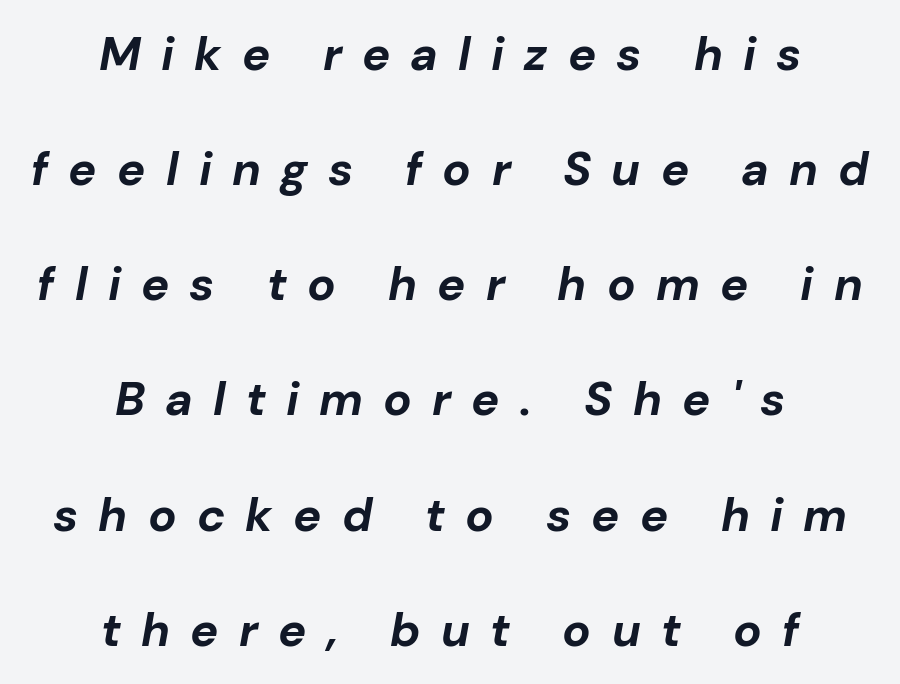
{"italic": "yes", "lean": "right", "slant_degrees": 10, "bold": "yes", "weight": "bold", "width": "normal", "stroke_contrast": "low", "x_height": "medium", "monospaced": "no", "underline": "no", "align": "center", "line_spacing": "loose", "line_spacing_ratio": 2.45, "letter_spacing": "wide", "letter_spacing_em": 0.43, "glyph_px": 47}
